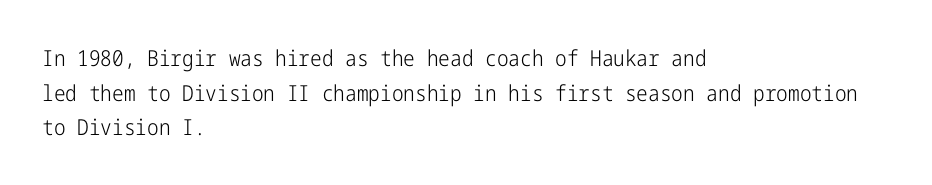
Q: Is the text bold? A: No.
Q: Is the text italic (slanted)? A: No, it is upright.
Q: Is the text underlined? A: No.
Q: How is the paragraph aligned? A: Left-aligned.
Q: Is the spacing between letters normal or unusually wide? A: Normal.
Q: Is the spacing between lines tight, normal or loose? A: Normal.
